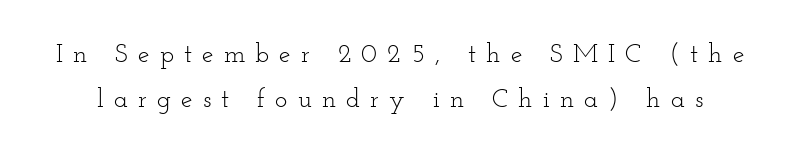
{"italic": "no", "bold": "no", "underline": "no", "line_spacing_ratio": 1.72, "letter_spacing": "wide", "letter_spacing_em": 0.39, "glyph_px": 26}
